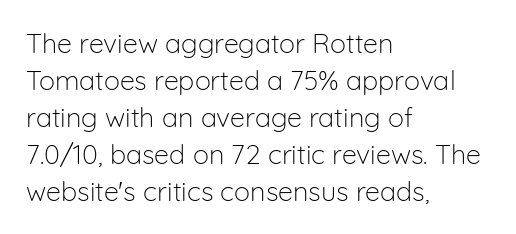
Q: Is the text bold? A: No.
Q: Is the text italic (slanted)? A: No, it is upright.
Q: Is the text underlined? A: No.
Q: How is the paragraph aligned? A: Left-aligned.
Q: Is the spacing between letters normal or unusually wide? A: Normal.
Q: Is the spacing between lines tight, normal or loose? A: Normal.
